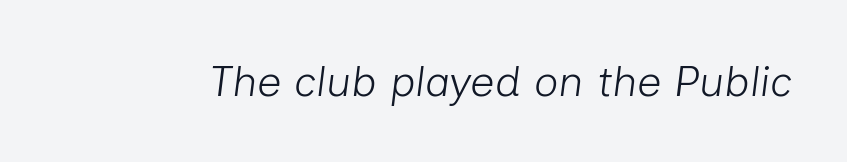
Q: Is the text bold? A: No.
Q: Is the text italic (slanted)? A: Yes, it leans right by about 7 degrees.
Q: Is the text underlined? A: No.
Q: Is the spacing between letters normal or unusually wide? A: Normal.
Q: Width (condensed, normal, or wide)? A: Normal.
Q: Stroke contrast? A: Low.
Q: x-height? A: Medium.
Q: Monospaced? A: No.
